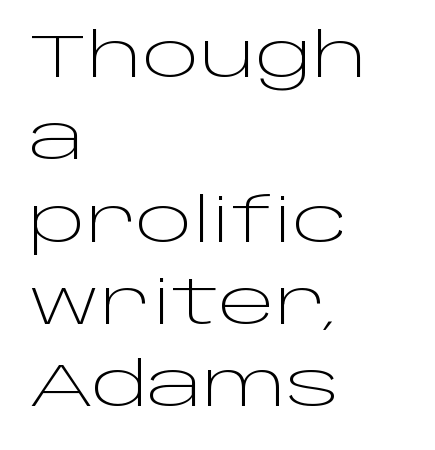
Is this a heavy cut? Hardly; it is regular or lighter. Alignment: flush left. Short note: letters normally spaced. In terms of posture, this sample is upright. The strip under each line holds only bare page.
